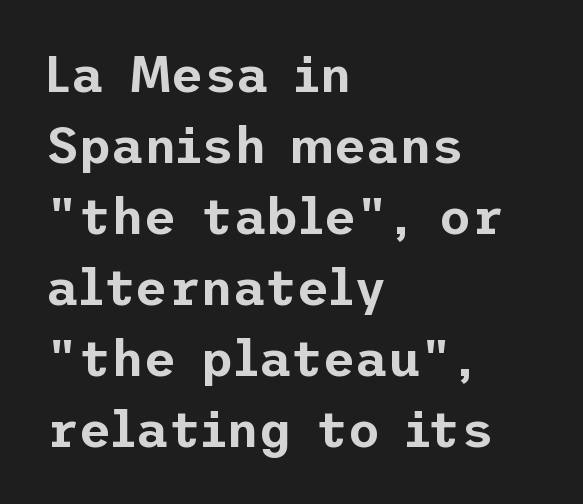
The image shows 50 px sans-serif type, upright; set left-aligned, normal line spacing (1.42x), normal letter spacing, not underlined; low stroke contrast and a medium x-height.
